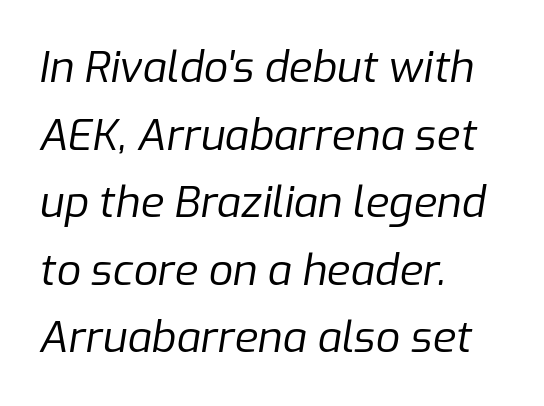
Descenders hang freely into open space. Look at the tracking — it's just the regular setting, nothing added. How would I describe the line gaps? Plain and ordinary. Italic? Definitely — the glyphs are oblique. Varying glyph widths throughout — classic text-font behaviour.
